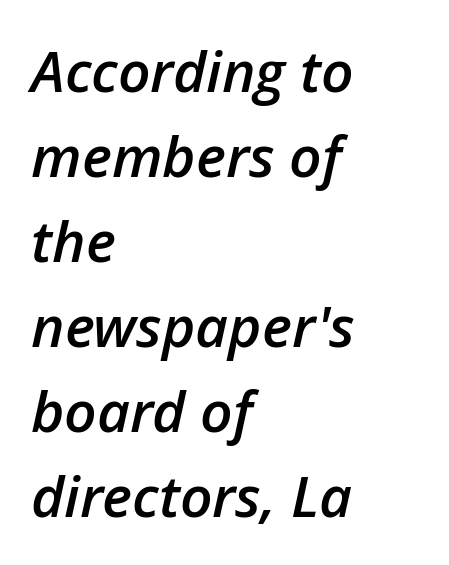
The image shows 57 px semibold type, italic (leaning right); set left-aligned, normal line spacing (1.49x), normal letter spacing, not underlined; low stroke contrast and a medium x-height.
